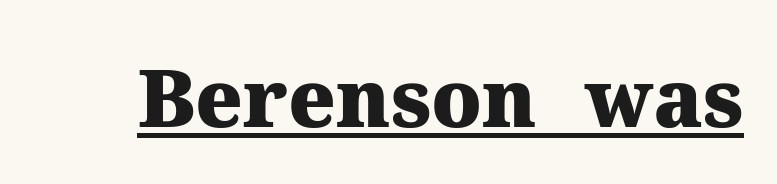
The strokes are fattened all the way to bold. Note the varied advance widths — an 'i' is clearly narrower than an 'm'. Do the letters lean? They stand straight. These lines keep a tight, regular rhythm from letter to letter. Beneath each row of characters lies a ruled line.
